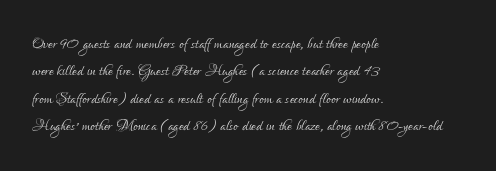
{"bold": "no", "underline": "no", "align": "left", "line_spacing": "normal", "line_spacing_ratio": 1.3, "letter_spacing": "normal", "letter_spacing_em": 0.0, "glyph_px": 21}
